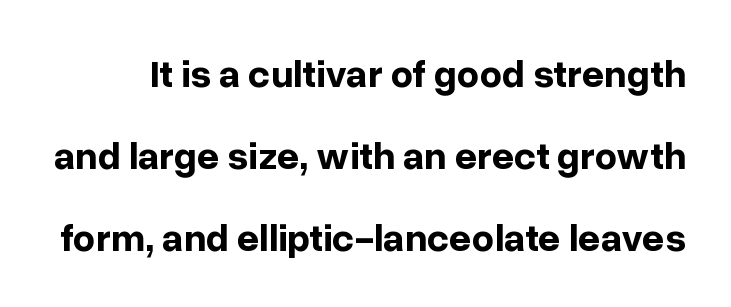
Posture: upright roman. The font is running at its bold setting. I'd call this a sans setting — the letters go barefoot. The passage shown is typed in a proportional face where columns would drift. The space directly below the letters is spotless. Horizontal bands of white between lines are thick stripes.
